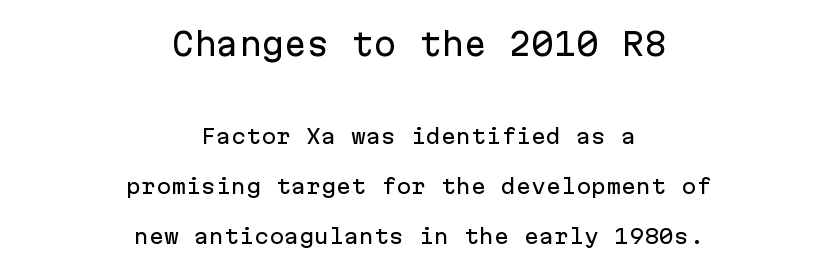
Q: Is the text italic (slanted)? A: No, it is upright.
Q: Is the typeface a serif or a sans-serif typeface? A: Sans-serif.
Q: Is the text underlined? A: No.
Q: How is the paragraph aligned? A: Centered.
Q: Is the spacing between letters normal or unusually wide? A: Normal.
Q: Is the spacing between lines tight, normal or loose? A: Loose.
Q: Which block of text is set in a larger size, the first (top) or the second (bottom)? A: The first (top) one.
Q: Width (condensed, normal, or wide)? A: Normal.
Q: Stroke contrast? A: Low.
Q: x-height? A: Medium.
Q: Monospaced? A: Yes.
